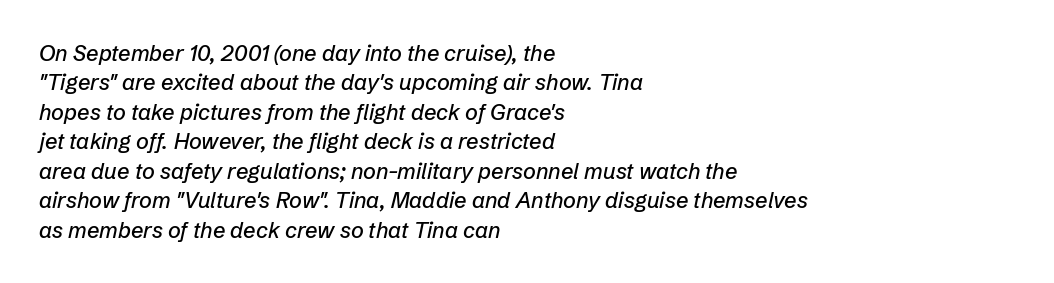
{"italic": "yes", "lean": "right", "slant_degrees": 12, "underline": "no", "align": "left", "line_spacing": "normal", "line_spacing_ratio": 1.34, "letter_spacing": "normal", "letter_spacing_em": 0.0, "glyph_px": 22}
